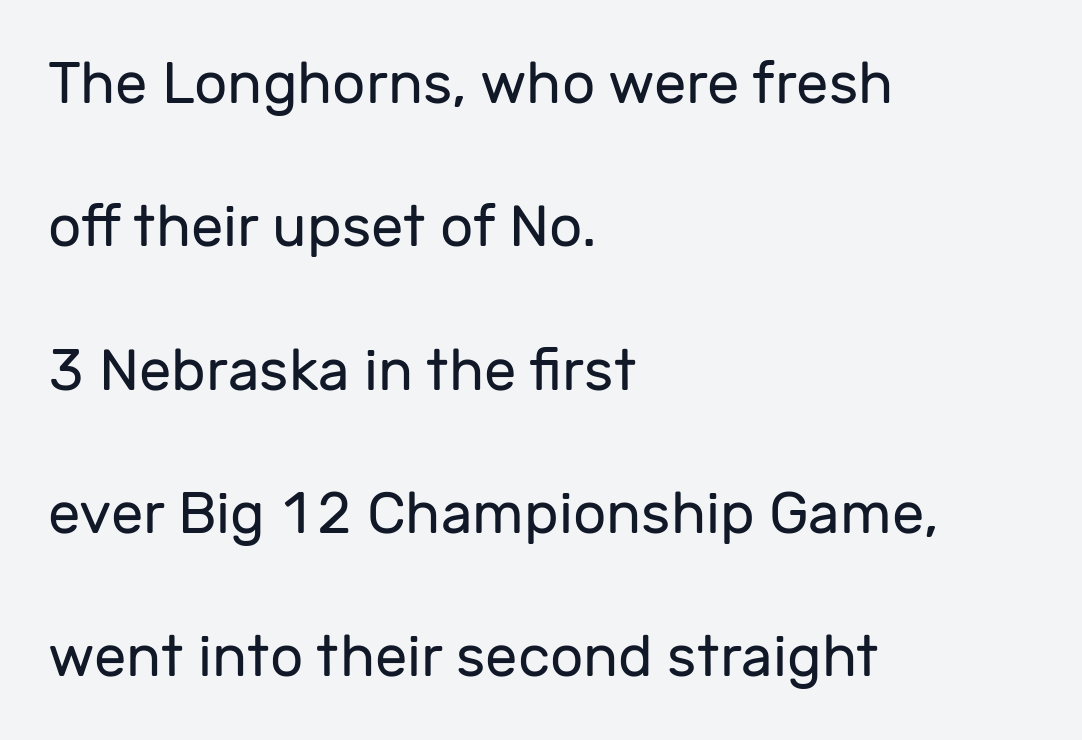
{"serif": "no", "italic": "no", "bold": "no", "weight": "regular", "width": "normal", "stroke_contrast": "low", "x_height": "medium", "monospaced": "no", "underline": "no", "align": "left", "line_spacing": "loose", "line_spacing_ratio": 2.47, "letter_spacing": "normal", "letter_spacing_em": 0.0, "glyph_px": 58}
